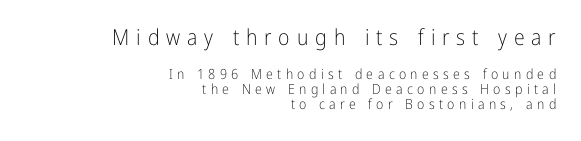
Q: Is the text bold? A: No.
Q: Is the text italic (slanted)? A: No, it is upright.
Q: Is the text underlined? A: No.
Q: How is the paragraph aligned? A: Right-aligned.
Q: Is the spacing between letters normal or unusually wide? A: Unusually wide.
Q: Is the spacing between lines tight, normal or loose? A: Tight.
Q: Which block of text is set in a larger size, the first (top) or the second (bottom)? A: The first (top) one.
